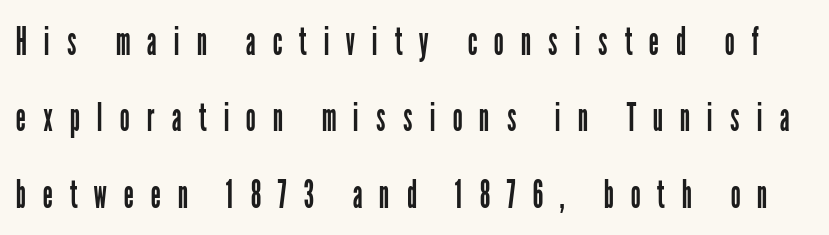
Each row of text sits above clean, open space. The face used here is a sans, in the tradition of grotesques and geometrics. Loosely led — the rows are spread out. Weight: not bold — regular or lighter.
